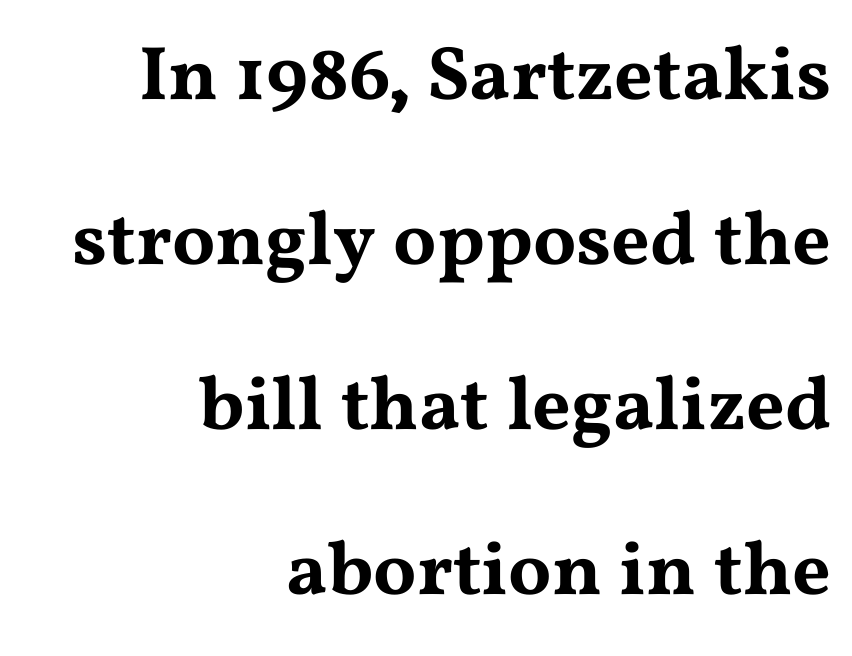
{"serif": "yes", "italic": "no", "width": "wide", "stroke_contrast": "medium", "x_height": "medium", "monospaced": "no", "underline": "no", "align": "right", "line_spacing": "loose", "line_spacing_ratio": 2.17, "letter_spacing": "normal", "letter_spacing_em": 0.0, "glyph_px": 76}
